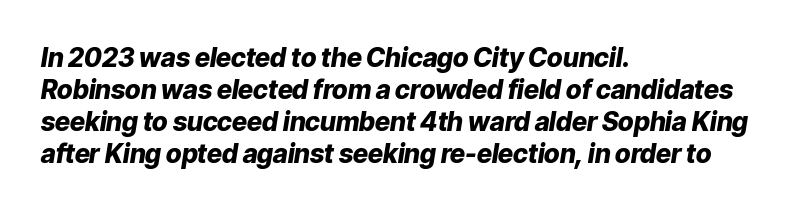
{"italic": "yes", "lean": "right", "slant_degrees": 9, "bold": "yes", "underline": "no", "align": "left", "line_spacing_ratio": 1.23, "letter_spacing": "normal", "letter_spacing_em": 0.0, "glyph_px": 26}
